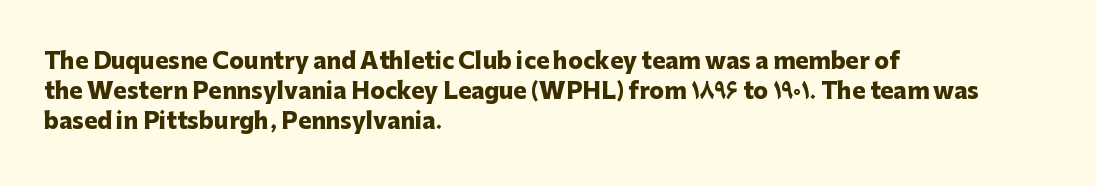
Italic: no, the glyphs are upright roman. Standard letterfit; no display-style spreading of the glyphs. Glance below the letters and you will spot only blank space. Its strokes are broad and dark, the hallmark of bold type.
